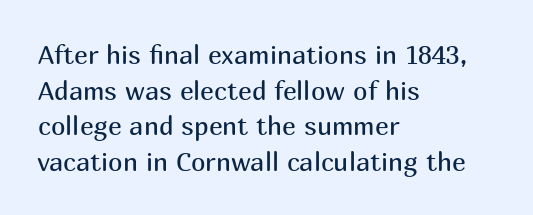
{"italic": "no", "bold": "no", "underline": "no", "align": "left", "line_spacing": "normal", "line_spacing_ratio": 1.37, "letter_spacing": "normal", "letter_spacing_em": 0.0, "glyph_px": 26}
